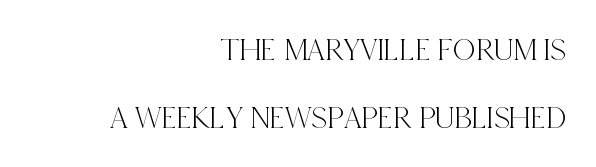
The image shows 32 px condensed serif type, upright; set right-aligned, loose line spacing (2.11x), normal letter spacing, not underlined; a large x-height.
